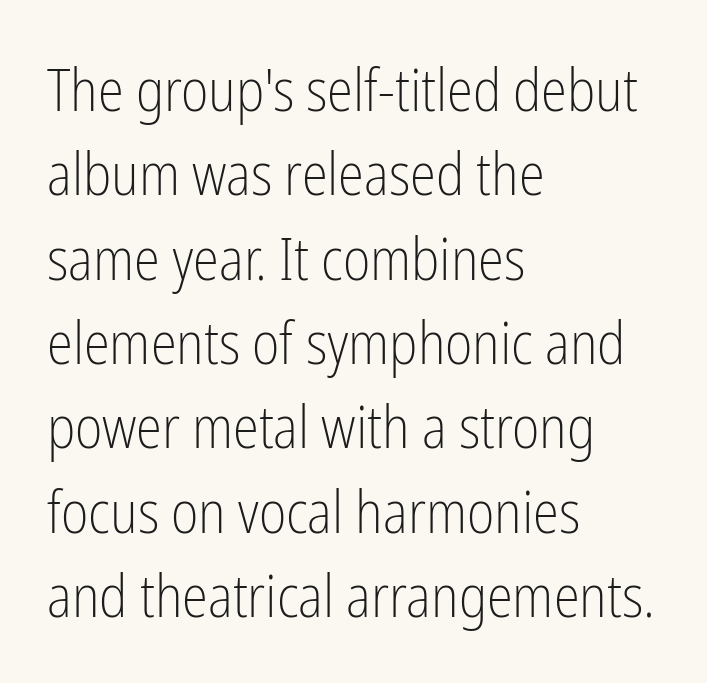
{"serif": "no", "italic": "no", "bold": "no", "weight": "light", "width": "condensed", "stroke_contrast": "low", "x_height": "medium", "monospaced": "no", "underline": "no", "align": "left", "line_spacing": "normal", "line_spacing_ratio": 1.43, "letter_spacing": "normal", "letter_spacing_em": 0.0, "glyph_px": 59}
